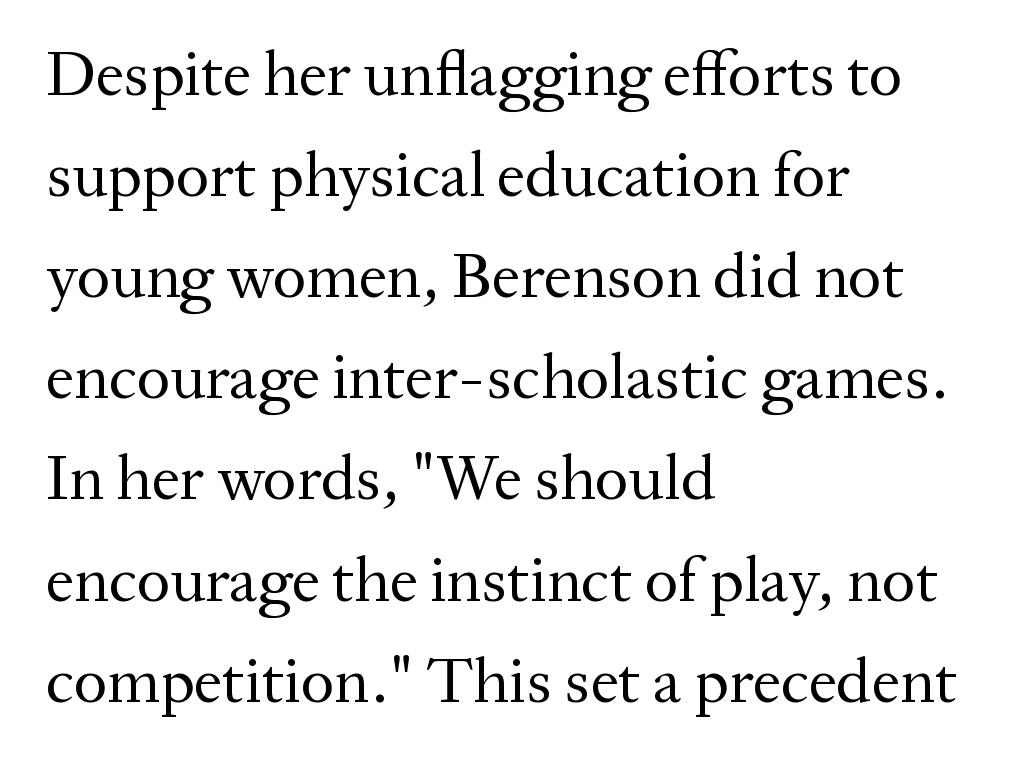
{"serif": "yes", "italic": "no", "bold": "no", "weight": "regular", "width": "normal", "stroke_contrast": "medium", "x_height": "medium", "monospaced": "no", "underline": "no", "align": "left", "line_spacing": "normal", "line_spacing_ratio": 1.58, "letter_spacing": "normal", "letter_spacing_em": 0.0, "glyph_px": 64}
